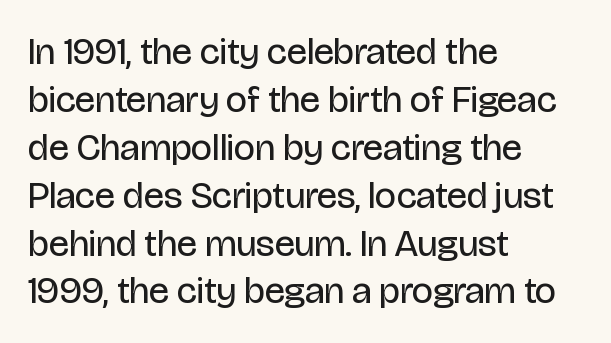
The image shows 38 px regular-weight, condensed sans-serif type, upright; set left-aligned, normal line spacing (1.26x), normal letter spacing, not underlined; low stroke contrast and a large x-height.
